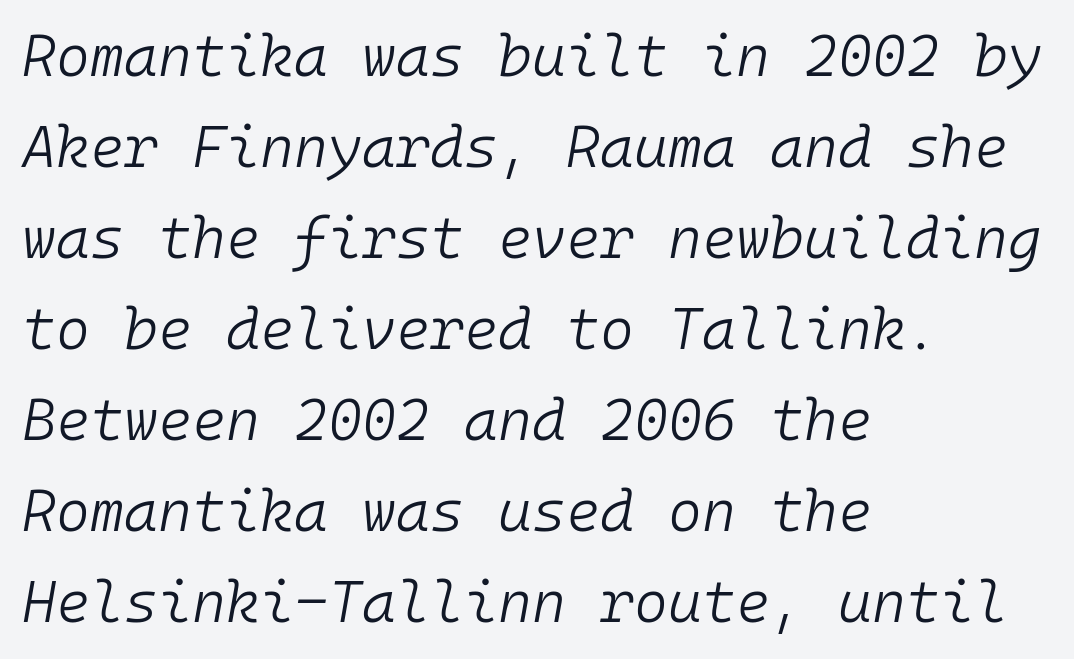
No letter is thick-stroked: the sample isn't bold. Evenly set lines give the paragraph a standard silhouette. You could call the tracking neutral — neither tight nor loose. Quick note: italic. These lines are rendered in a fixed-pitch font.
